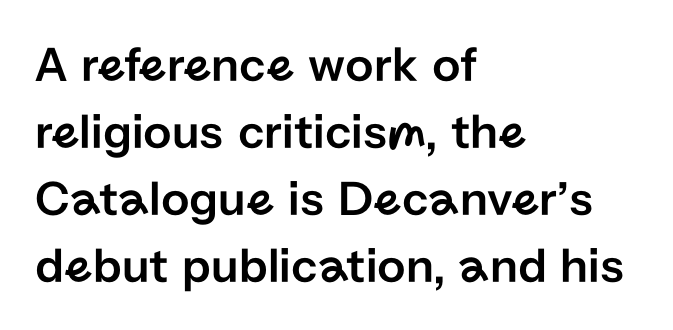
{"serif": "no", "italic": "no", "width": "normal", "stroke_contrast": "low", "x_height": "medium", "monospaced": "no", "underline": "no", "align": "left", "line_spacing": "normal", "line_spacing_ratio": 1.34, "letter_spacing": "normal", "letter_spacing_em": 0.0, "glyph_px": 50}
